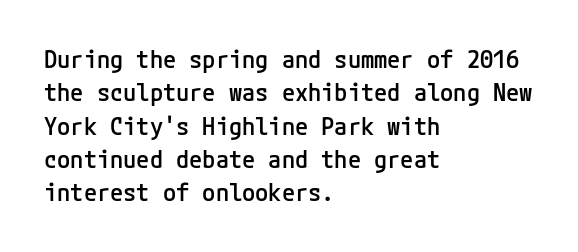
The image shows 24 px text type, upright; set left-aligned, normal line spacing (1.39x), normal letter spacing, not underlined.
